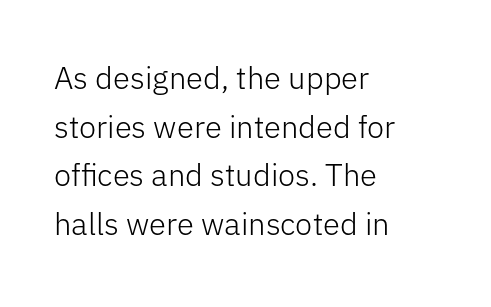
The image shows 31 px light sans-serif type, upright; set left-aligned, normal line spacing (1.57x), normal letter spacing, not underlined; low stroke contrast and a medium x-height.
